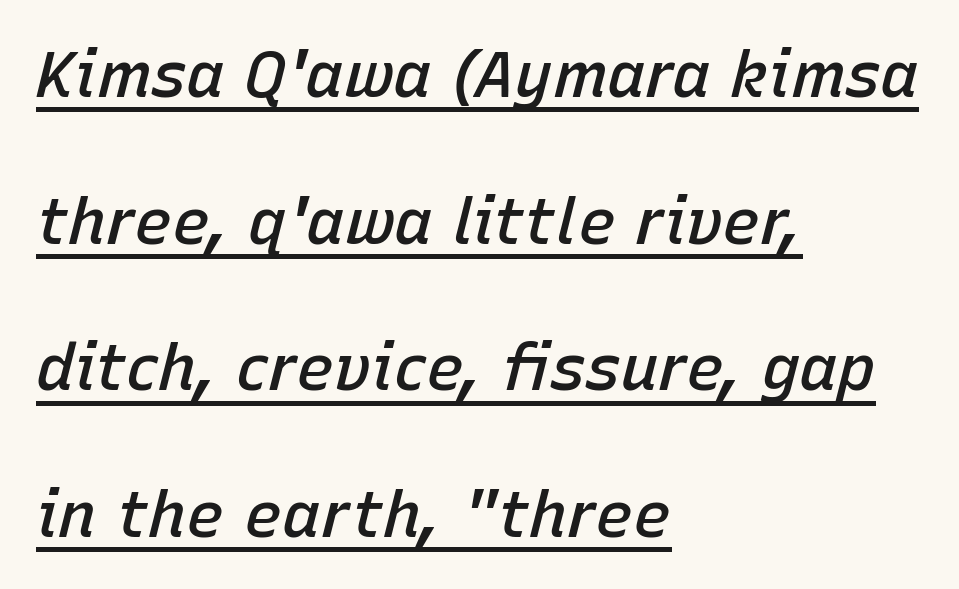
The image shows 64 px semibold type, italic (leaning right); set left-aligned, loose line spacing (2.29x), normal letter spacing, underlined; low stroke contrast and a medium x-height.
